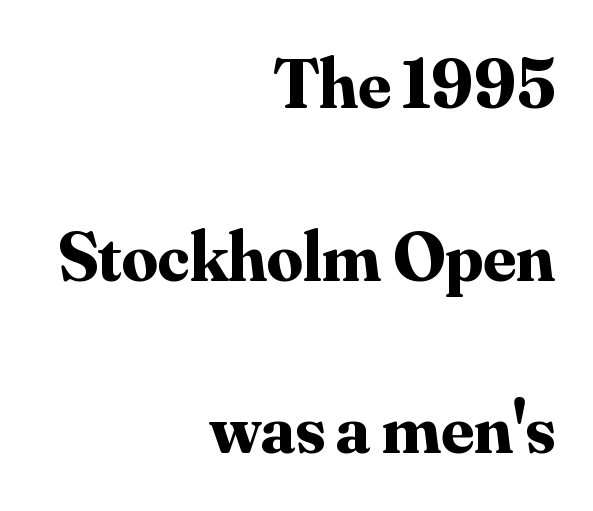
Q: Is the text bold? A: Yes.
Q: Is the text italic (slanted)? A: No, it is upright.
Q: Is the typeface a serif or a sans-serif typeface? A: Serif.
Q: Is the text underlined? A: No.
Q: How is the paragraph aligned? A: Right-aligned.
Q: Is the spacing between letters normal or unusually wide? A: Normal.
Q: Is the spacing between lines tight, normal or loose? A: Loose.
Q: Width (condensed, normal, or wide)? A: Normal.
Q: Stroke contrast? A: Medium.
Q: x-height? A: Small.
Q: Monospaced? A: No.
